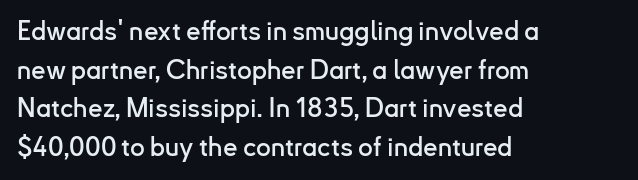
The image shows 26 px text type, upright; set left-aligned, normal line spacing (1.49x), normal letter spacing, not underlined.
